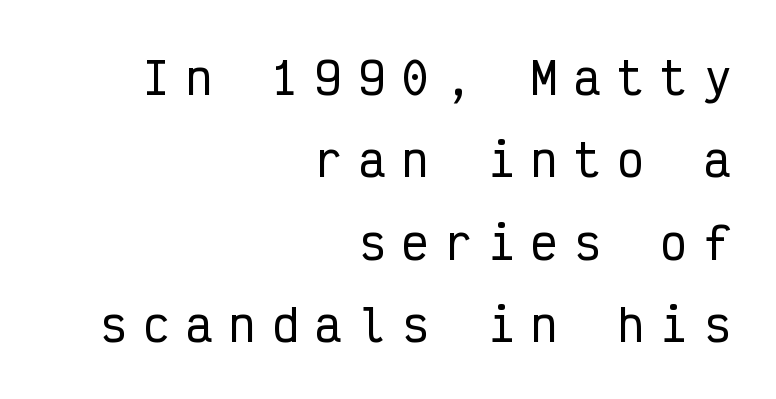
One-word summary of the alignment: right. Looks like terminal output: every glyph gets an equal slot. Each word looks stretched out because of the extra space between its letters. This is roman type, the default non-slanted kind.
